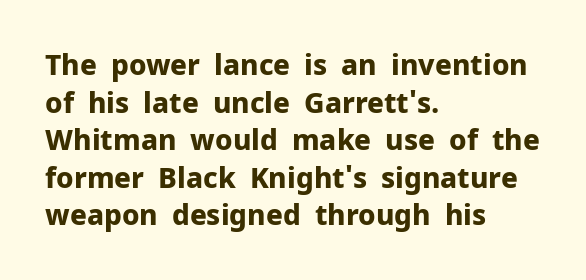
Q: Is the text bold? A: Yes.
Q: Is the text italic (slanted)? A: No, it is upright.
Q: Is the typeface a serif or a sans-serif typeface? A: Sans-serif.
Q: Is the text underlined? A: No.
Q: How is the paragraph aligned? A: Left-aligned.
Q: Is the spacing between letters normal or unusually wide? A: Normal.
Q: Is the spacing between lines tight, normal or loose? A: Normal.
Q: Width (condensed, normal, or wide)? A: Normal.
Q: Stroke contrast? A: Low.
Q: x-height? A: Medium.
Q: Monospaced? A: No.
